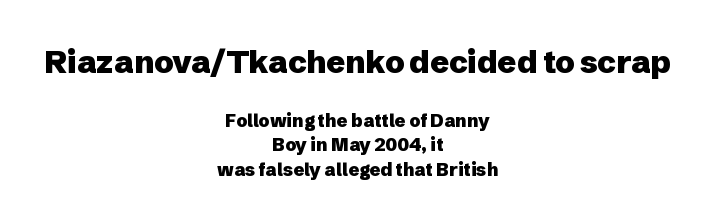
{"serif": "no", "italic": "no", "bold": "yes", "weight": "heavy", "width": "normal", "stroke_contrast": "low", "x_height": "medium", "monospaced": "no", "underline": "no", "align": "center", "line_spacing": "normal", "line_spacing_ratio": 1.36, "letter_spacing": "normal", "letter_spacing_em": 0.0, "larger_block": "first", "size_ratio": 1.72, "glyph_px": 31}
